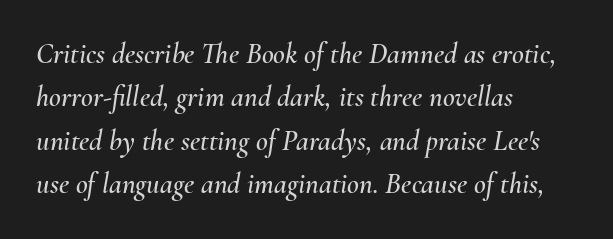
The face used here has a pronounced slope to its letters. Clear beneath every line of the passage. Normally led — the rows are evenly, conventionally spaced. Tracking here is standard; glyphs follow each other at the usual distance. All the whitespace from short lines collects on the right.
